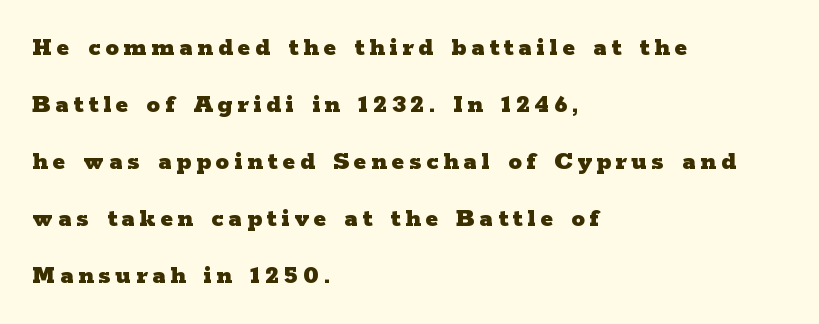
The image shows 27 px bold type, upright; set left-aligned, loose line spacing (2.11x), not underlined.
